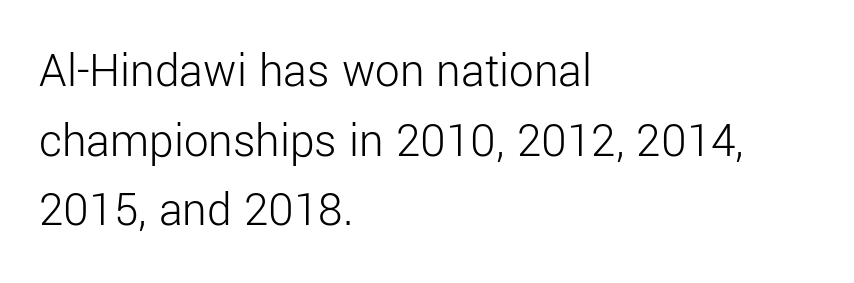
Q: Is the text bold? A: No.
Q: Is the text italic (slanted)? A: No, it is upright.
Q: Is the typeface a serif or a sans-serif typeface? A: Sans-serif.
Q: Is the text underlined? A: No.
Q: How is the paragraph aligned? A: Left-aligned.
Q: Is the spacing between letters normal or unusually wide? A: Normal.
Q: Is the spacing between lines tight, normal or loose? A: Normal.
Q: Width (condensed, normal, or wide)? A: Normal.
Q: Stroke contrast? A: Low.
Q: x-height? A: Medium.
Q: Monospaced? A: No.
